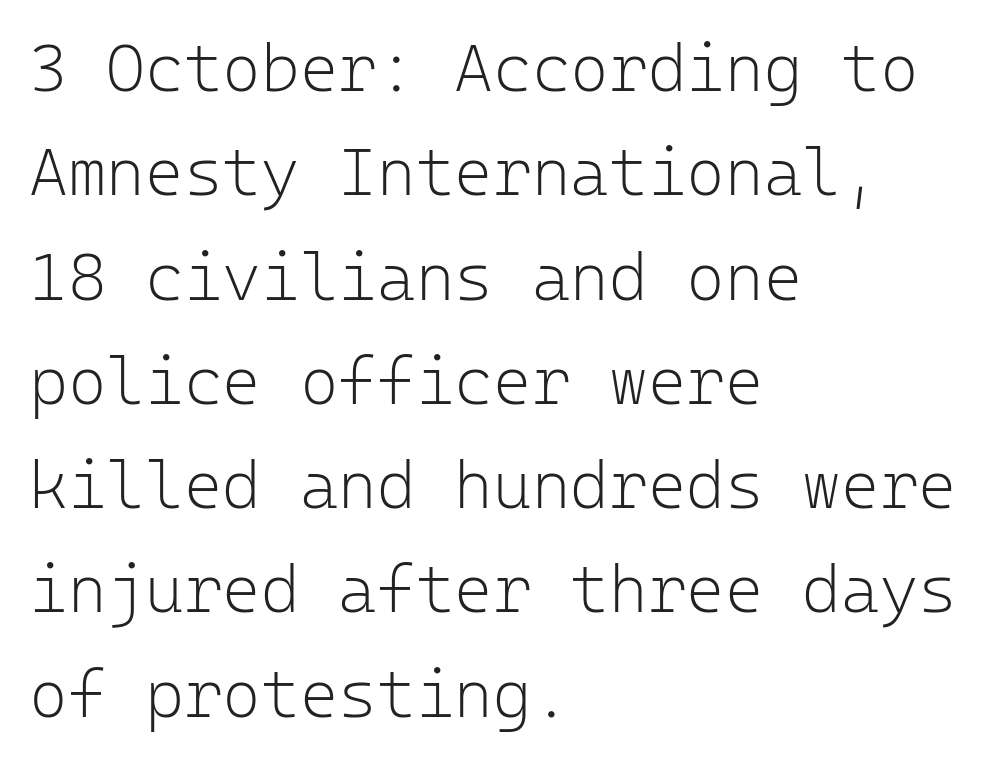
{"serif": "no", "italic": "no", "bold": "no", "weight": "light", "width": "normal", "stroke_contrast": "low", "x_height": "medium", "monospaced": "yes", "underline": "no", "align": "left", "line_spacing": "normal", "line_spacing_ratio": 1.58, "letter_spacing": "normal", "letter_spacing_em": 0.0, "glyph_px": 66}
